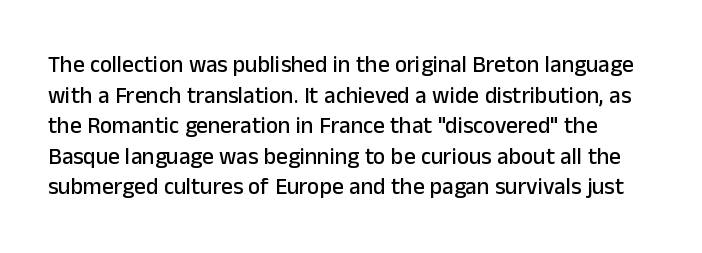
{"italic": "no", "underline": "no", "line_spacing": "normal", "line_spacing_ratio": 1.33, "letter_spacing": "normal", "letter_spacing_em": 0.0, "glyph_px": 23}
